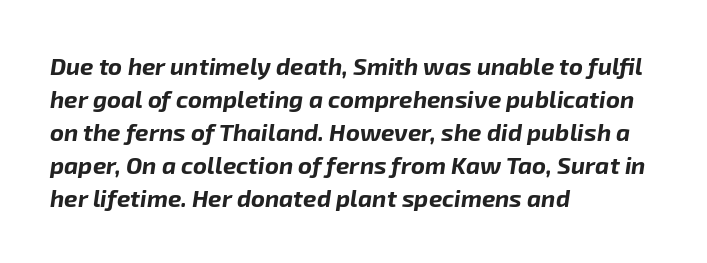
Weight check: bold — yes, fully. Notice how the passage keeps a crisp vertical edge on the left only. Quick note: underline off. If you measured baseline to baseline, you'd find a middling distance. Every character sits at an angle, as italics do.
